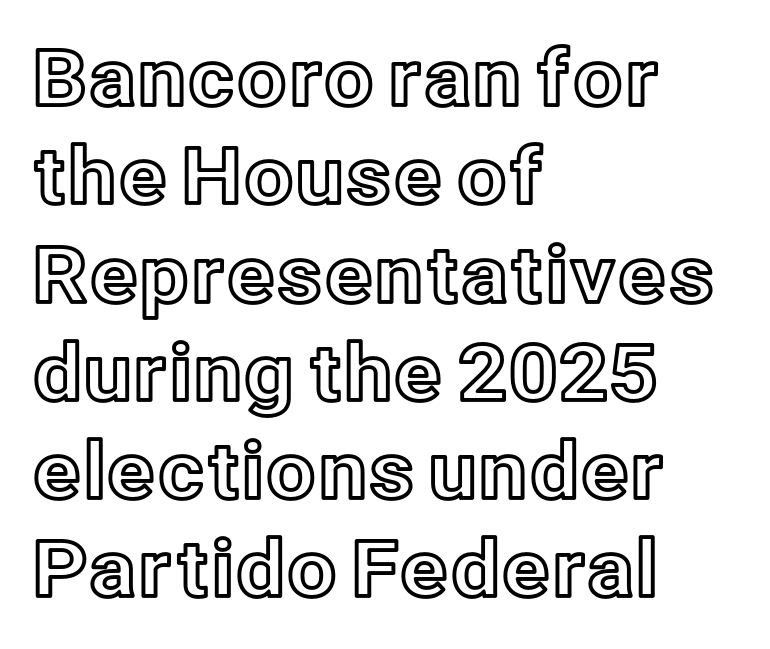
The rendering anchors every line to the left-hand side. A roman cut, with each character standing at attention. No word sits above an underline. Default kerning and tracking; the words read as compact shapes.
